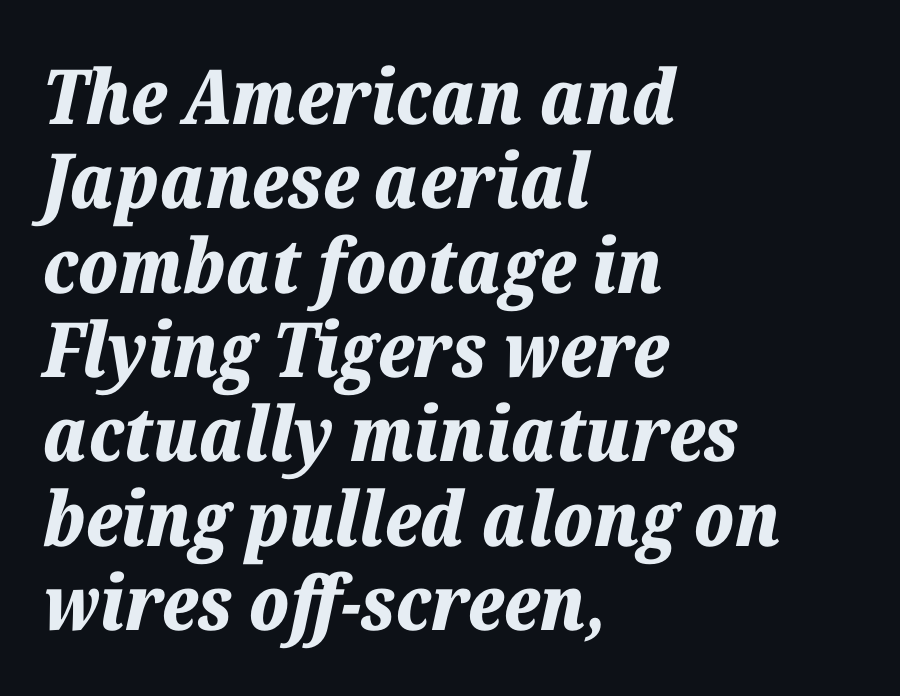
{"italic": "yes", "lean": "right", "slant_degrees": 12, "bold": "yes", "weight": "bold", "width": "normal", "stroke_contrast": "low", "x_height": "medium", "monospaced": "no", "underline": "no", "align": "left", "line_spacing": "tight", "line_spacing_ratio": 1.11, "letter_spacing": "normal", "letter_spacing_em": 0.0, "glyph_px": 76}
